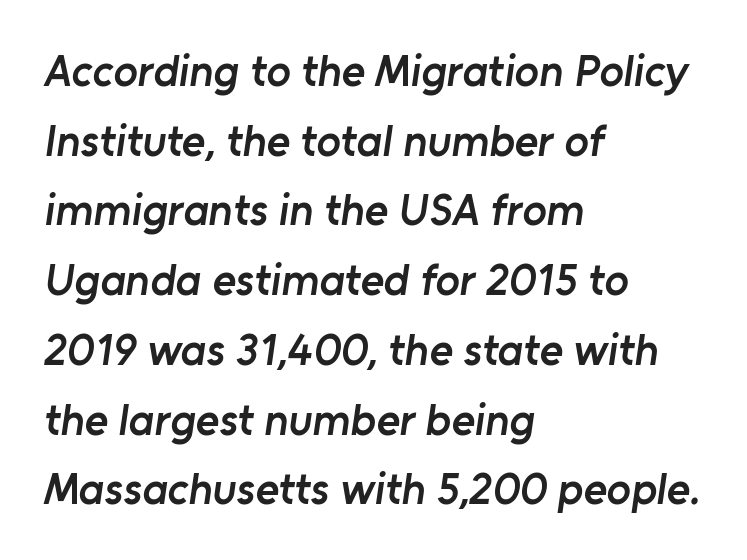
{"serif": "no", "bold": "semi", "weight": "semibold", "width": "normal", "stroke_contrast": "low", "x_height": "medium", "monospaced": "no", "underline": "no", "align": "left", "line_spacing": "normal", "line_spacing_ratio": 1.55, "letter_spacing": "normal", "letter_spacing_em": 0.0, "glyph_px": 45}
